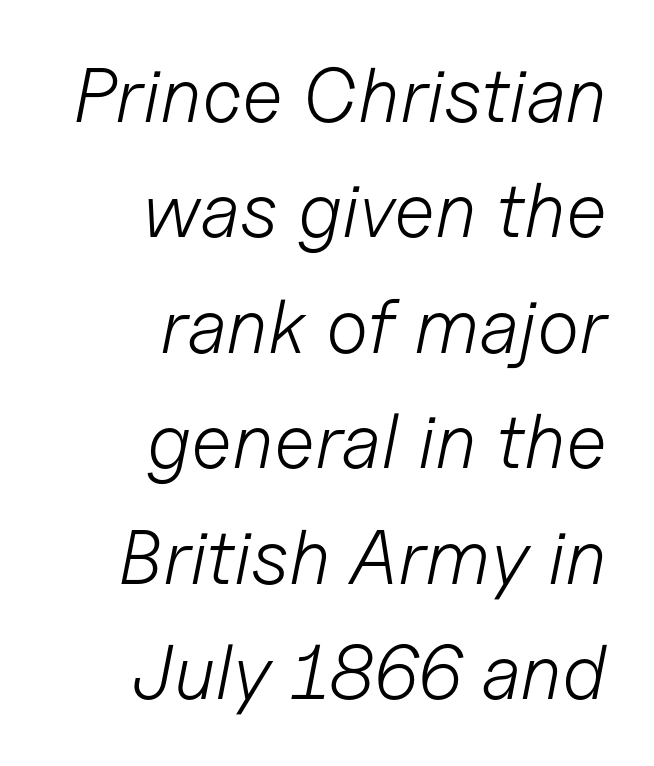
The image shows 77 px light type, italic (leaning right); set right-aligned, normal line spacing (1.5x), normal letter spacing, not underlined; low stroke contrast and a medium x-height.
